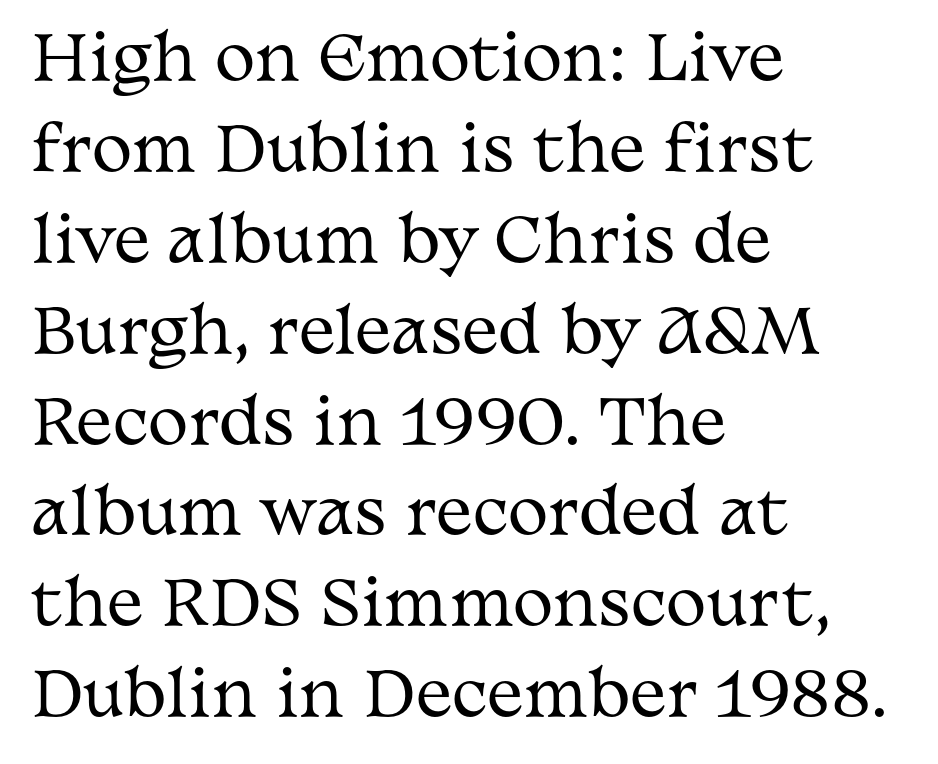
{"serif": "yes", "italic": "no", "bold": "no", "weight": "regular", "width": "wide", "stroke_contrast": "medium", "x_height": "medium", "monospaced": "no", "underline": "no", "align": "left", "line_spacing": "normal", "line_spacing_ratio": 1.49, "letter_spacing": "normal", "letter_spacing_em": 0.0, "glyph_px": 61}
